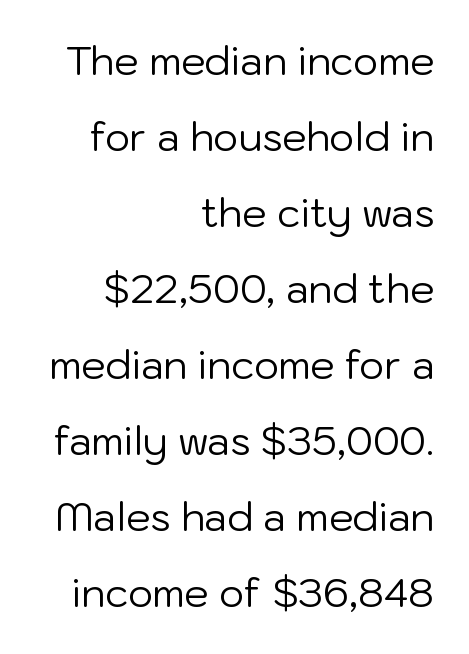
The image shows 39 px regular-weight sans-serif type, upright; set right-aligned, loose line spacing (1.95x), normal letter spacing, not underlined; low stroke contrast and a medium x-height.
